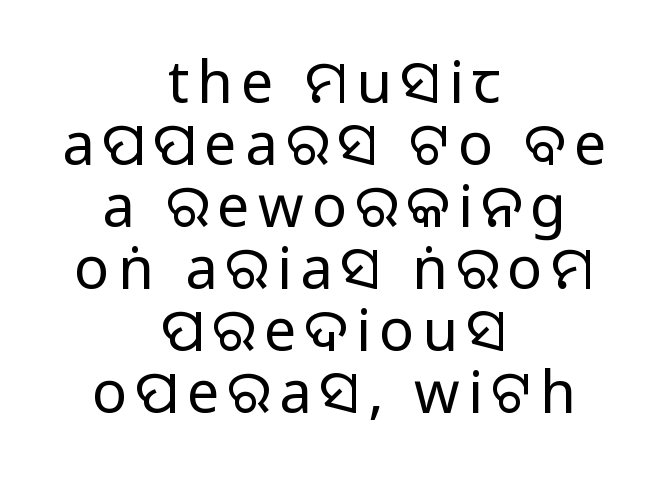
Q: Is the text italic (slanted)? A: No, it is upright.
Q: Is the typeface a serif or a sans-serif typeface? A: Sans-serif.
Q: Is the text underlined? A: No.
Q: How is the paragraph aligned? A: Centered.
Q: Is the spacing between lines tight, normal or loose? A: Tight.
Q: Width (condensed, normal, or wide)? A: Normal.
Q: Stroke contrast? A: Medium.
Q: Monospaced? A: No.
